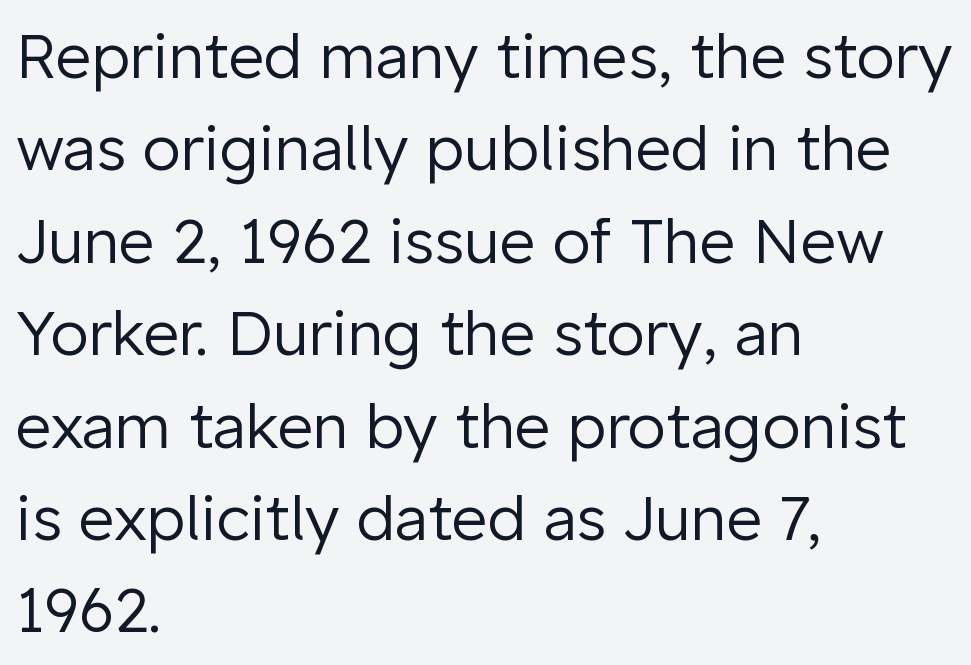
The image shows 62 px regular-weight sans-serif type, upright; set left-aligned, normal line spacing (1.49x), normal letter spacing, not underlined; low stroke contrast and a medium x-height.
